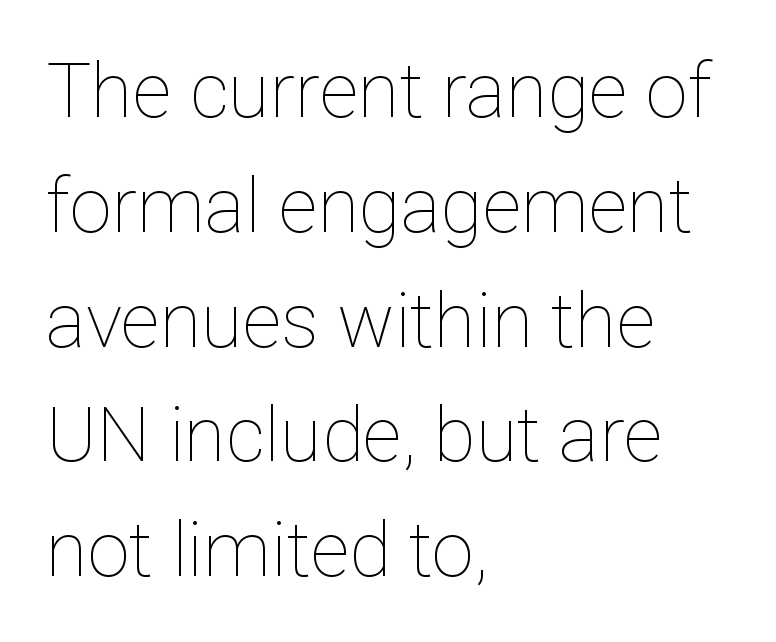
Q: Is the text bold? A: No.
Q: Is the text italic (slanted)? A: No, it is upright.
Q: Is the text underlined? A: No.
Q: How is the paragraph aligned? A: Left-aligned.
Q: Is the spacing between letters normal or unusually wide? A: Normal.
Q: Is the spacing between lines tight, normal or loose? A: Normal.
Q: Width (condensed, normal, or wide)? A: Normal.
Q: Stroke contrast? A: Low.
Q: x-height? A: Medium.
Q: Monospaced? A: No.
